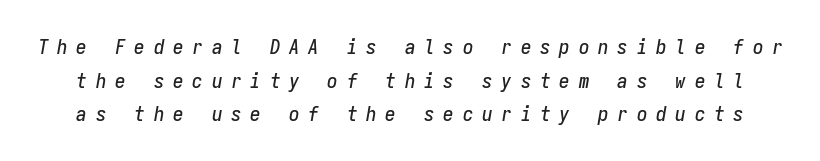
{"italic": "yes", "lean": "right", "slant_degrees": 9, "underline": "no", "line_spacing": "normal", "line_spacing_ratio": 1.6, "letter_spacing": "wide", "letter_spacing_em": 0.42, "glyph_px": 21}
